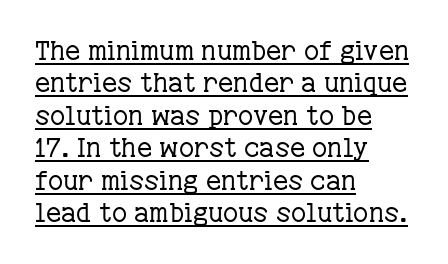
Q: Is the text bold? A: No.
Q: Is the text italic (slanted)? A: No, it is upright.
Q: Is the text underlined? A: Yes.
Q: How is the paragraph aligned? A: Left-aligned.
Q: Is the spacing between letters normal or unusually wide? A: Normal.
Q: Is the spacing between lines tight, normal or loose? A: Normal.
